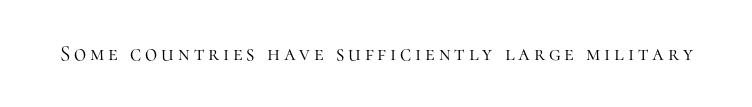
Nope, not italic — everything's standing straight. Weight: regular or lighter. This rendering features lettering with no underline.
